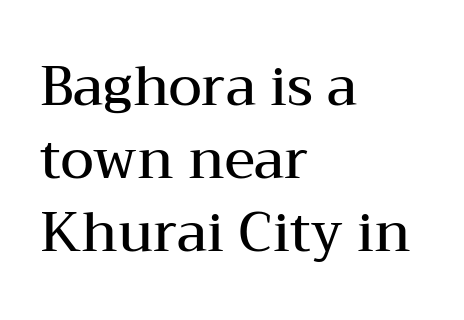
The ragged edge is on the right, which tells us the setting is flush left. Descenders hang freely into open space. The tracking reads as untouched default to a designer's eye. The letters are semibold — heavier than regular but short of a full bold. Does the leading feel generous? No, just average.
